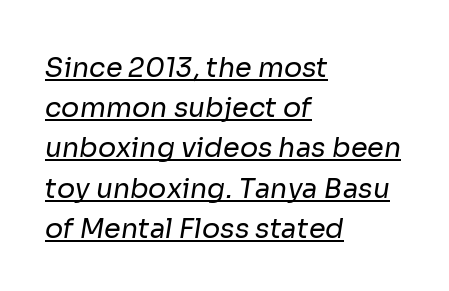
Heaviness? Minimal to ordinary, like unemphasized prose. Does the copy run flush right? No — it runs flush left. Like a heading marked for emphasis, these lines bear an underscore. Baseline-to-baseline distance is the conventional proportion of letter height.
